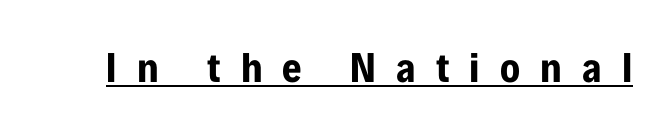
{"serif": "no", "italic": "no", "bold": "yes", "weight": "bold", "width": "condensed", "stroke_contrast": "low", "x_height": "medium", "monospaced": "no", "underline": "yes", "letter_spacing": "wide", "letter_spacing_em": 0.48, "glyph_px": 42}
